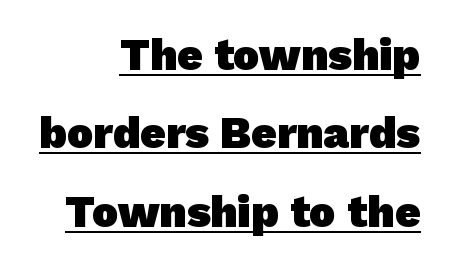
The image shows 44 px heavy sans-serif type; set right-aligned, line spacing 1.78x, normal letter spacing, underlined; low stroke contrast and a medium x-height.
